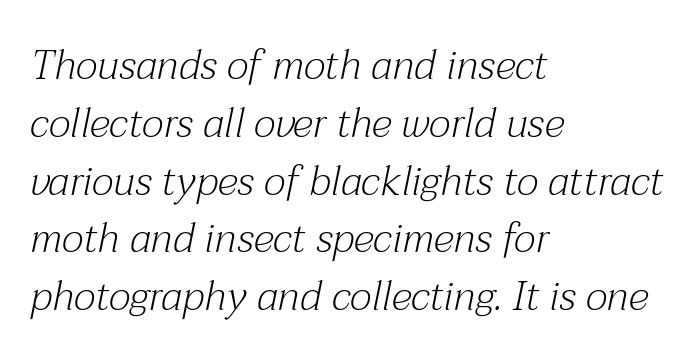
Q: Is the text bold? A: No.
Q: Is the text italic (slanted)? A: Yes, it leans right by about 12 degrees.
Q: Is the typeface a serif or a sans-serif typeface? A: Serif.
Q: Is the text underlined? A: No.
Q: How is the paragraph aligned? A: Left-aligned.
Q: Is the spacing between letters normal or unusually wide? A: Normal.
Q: Is the spacing between lines tight, normal or loose? A: Normal.
Q: Width (condensed, normal, or wide)? A: Normal.
Q: Stroke contrast? A: Medium.
Q: x-height? A: Medium.
Q: Monospaced? A: No.
